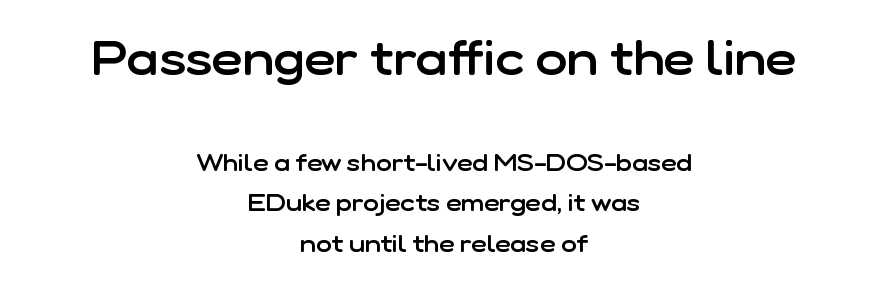
Serifs: no, the terminals of the letterforms are clean. Does the leading feel generous? No, just average. The typography opts for an upright posture over an oblique one. Caption: multi-line text, centered on the measure. Caption: standard tracking, unaltered.
